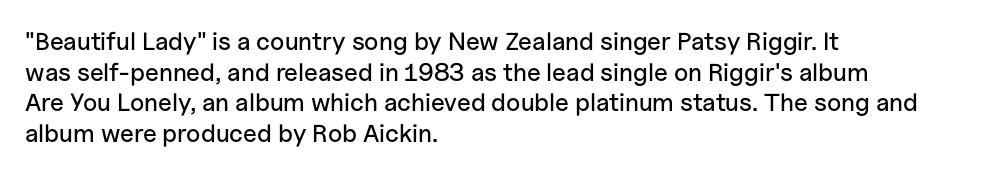
{"italic": "no", "underline": "no", "align": "left", "line_spacing_ratio": 1.23, "letter_spacing": "normal", "letter_spacing_em": 0.0, "glyph_px": 25}
